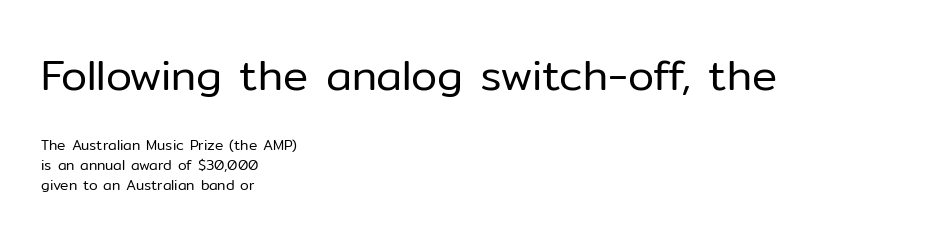
These glyphs show unthickened strokes, regular width or finer. Baseline-to-baseline distance is the conventional proportion of letter height. The string is rendered with underlining switched off. If you drew a ruler down the left edge, every line would touch it. Upright lettering throughout.
